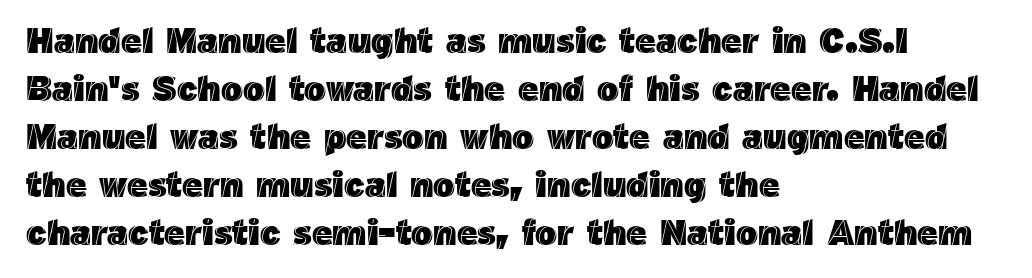
Q: Is the text italic (slanted)? A: No, it is upright.
Q: Is the text underlined? A: No.
Q: How is the paragraph aligned? A: Left-aligned.
Q: Is the spacing between letters normal or unusually wide? A: Normal.
Q: Is the spacing between lines tight, normal or loose? A: Normal.
Q: Width (condensed, normal, or wide)? A: Normal.
Q: x-height? A: Medium.
Q: Monospaced? A: No.
